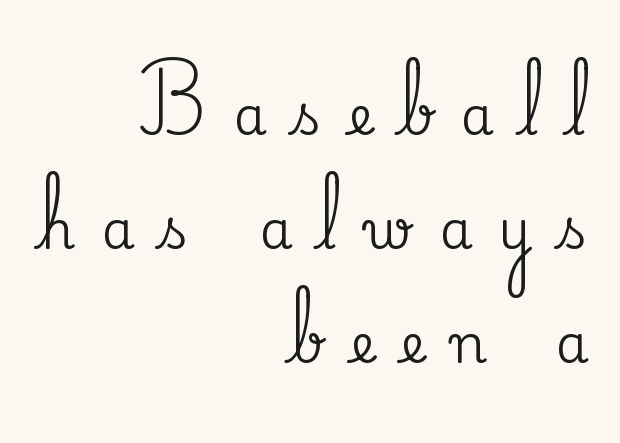
The image shows 53 px serif type, upright; set right-aligned, loose line spacing (2.15x), unusually wide letter spacing (+0.5 em), not underlined; medium stroke contrast and a small x-height.
